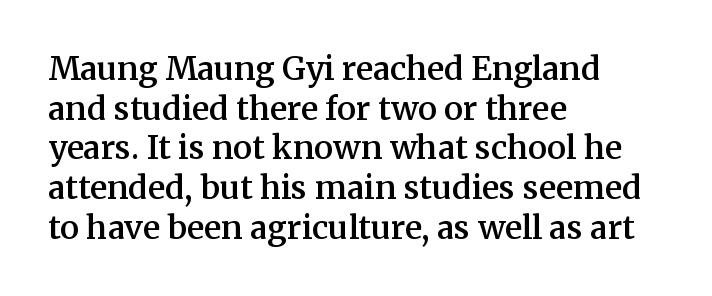
{"serif": "yes", "italic": "no", "bold": "semi", "weight": "semibold", "width": "normal", "stroke_contrast": "medium", "x_height": "medium", "monospaced": "no", "underline": "no", "align": "left", "line_spacing_ratio": 1.24, "letter_spacing": "normal", "letter_spacing_em": 0.0, "glyph_px": 32}
